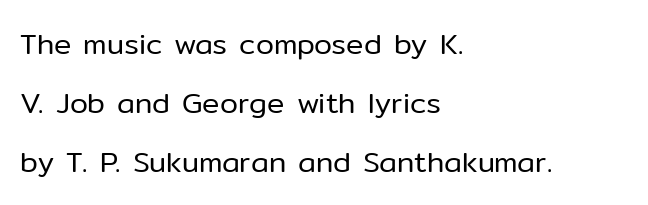
The face looks like a standard text weight, possibly lighter. The passage is arranged the way most books set body copy — flush left. Think of a printed novel: that variable character pitch is what you see here. It's the straight-up-and-down kind of type. Does extra space separate the letters? No, they use regular spacing.
